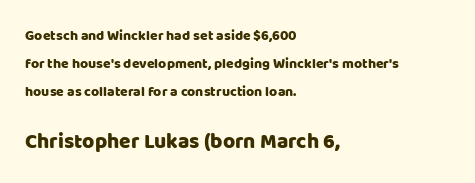
{"italic": "no", "underline": "no", "align": "left", "line_spacing": "loose", "line_spacing_ratio": 1.99, "letter_spacing": "normal", "letter_spacing_em": 0.0, "larger_block": "second", "size_ratio": 1.5, "glyph_px": 21}
